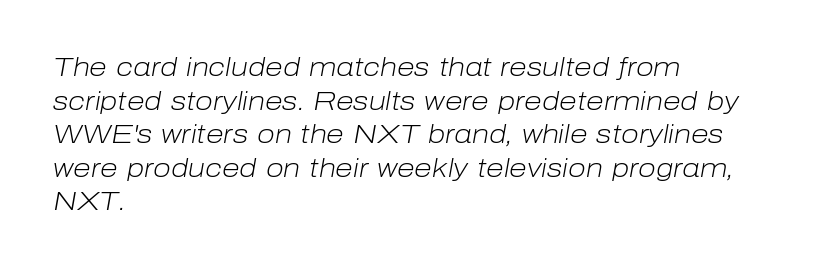
Q: Is the text bold? A: No.
Q: Is the text italic (slanted)? A: Yes, it leans right by about 10 degrees.
Q: Is the text underlined? A: No.
Q: How is the paragraph aligned? A: Left-aligned.
Q: Is the spacing between letters normal or unusually wide? A: Normal.
Q: Is the spacing between lines tight, normal or loose? A: Normal.
